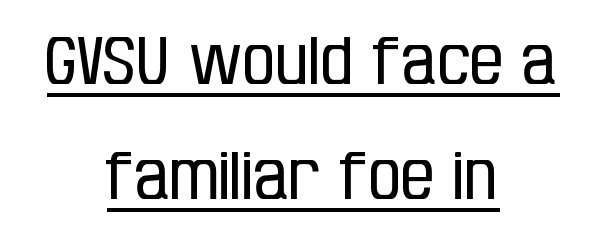
The image shows 66 px regular-weight, condensed sans-serif type, upright; set centered, line spacing 1.74x, normal letter spacing, underlined; low stroke contrast and a large x-height.
